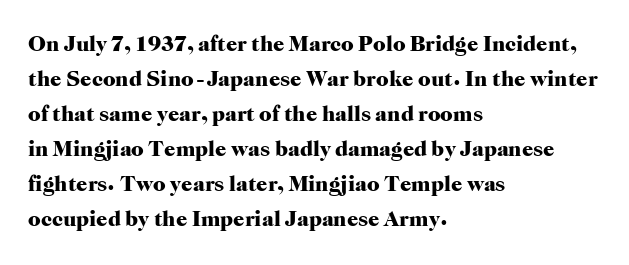
The image shows 22 px bold type, upright; set left-aligned, normal line spacing (1.59x), normal letter spacing, not underlined.
